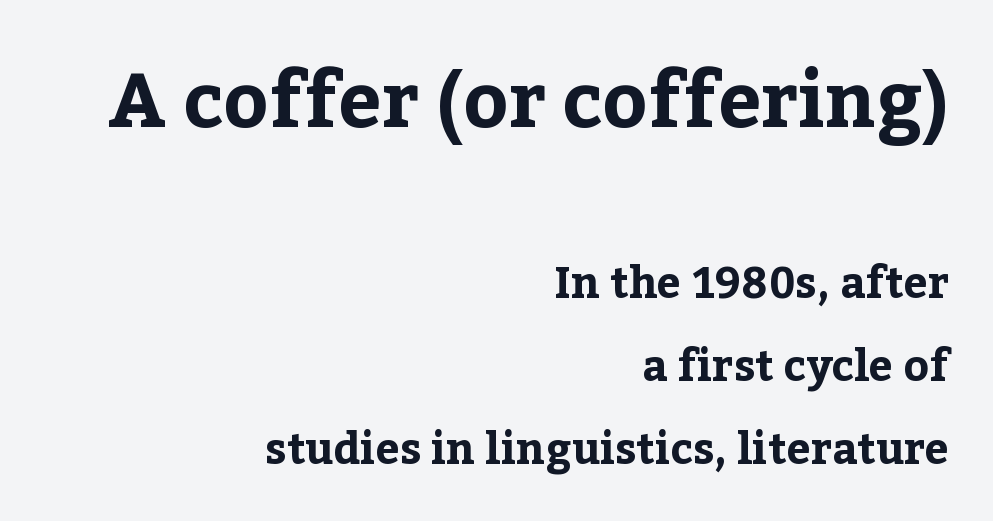
The image shows 76 px bold serif type, upright; set right-aligned, loose line spacing (1.93x), normal letter spacing, not underlined; the first (top) block is 1.77x larger; low stroke contrast and a medium x-height.
